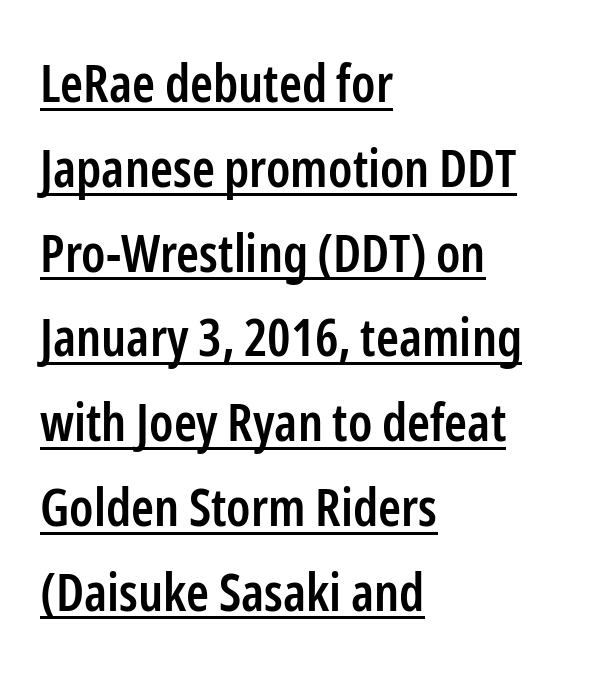
Q: Is the text bold? A: Semi-bold.
Q: Is the text italic (slanted)? A: No, it is upright.
Q: Is the typeface a serif or a sans-serif typeface? A: Sans-serif.
Q: Is the text underlined? A: Yes.
Q: How is the paragraph aligned? A: Left-aligned.
Q: Is the spacing between letters normal or unusually wide? A: Normal.
Q: Is the spacing between lines tight, normal or loose? A: Normal.
Q: Width (condensed, normal, or wide)? A: Condensed.
Q: Stroke contrast? A: Low.
Q: x-height? A: Medium.
Q: Monospaced? A: No.
